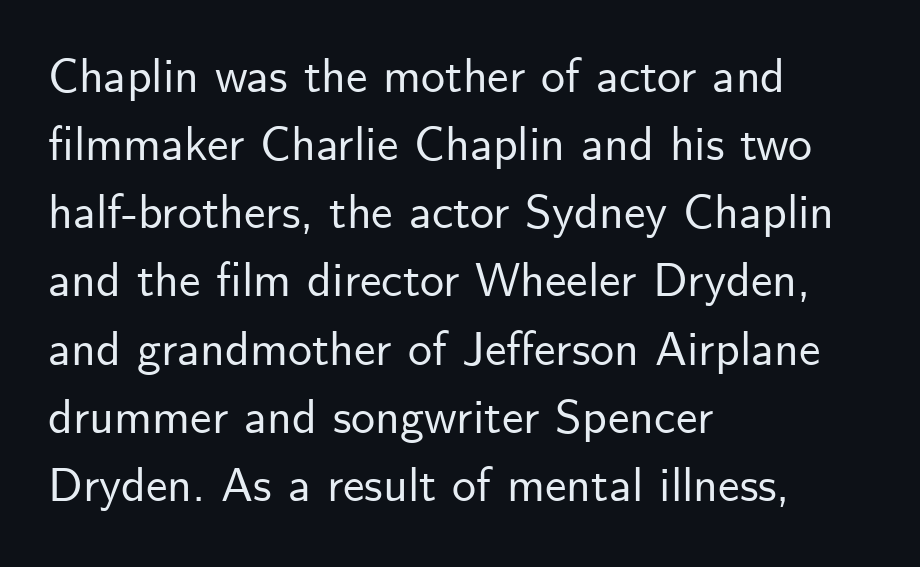
The image shows 48 px sans-serif type, upright; set left-aligned, normal line spacing (1.42x), normal letter spacing, not underlined; low stroke contrast and a small x-height.
